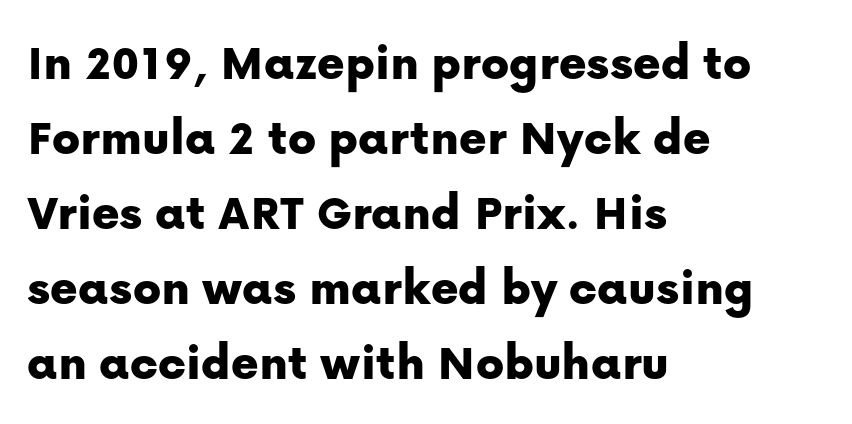
What kind of face is this? One without serifs — a sans. The words here are not underlined. Vertical strokes here are truly vertical. The passage is arranged the way most books set body copy — flush left. Honestly, the row spacing looks completely unremarkable. A typesetter would call this proportional, since set widths differ per character.
